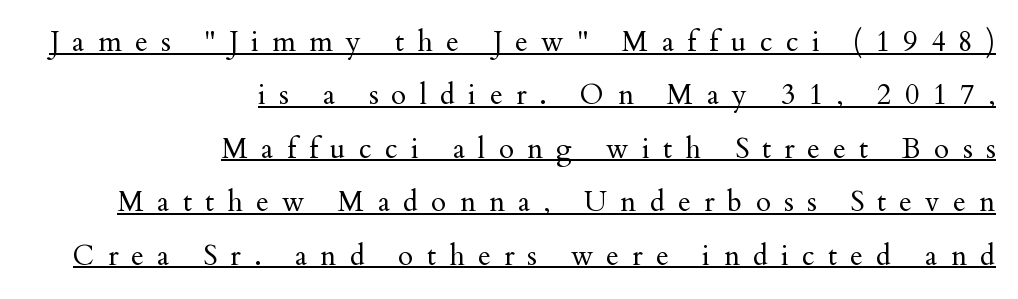
Q: Is the text bold? A: No.
Q: Is the text italic (slanted)? A: No, it is upright.
Q: Is the typeface a serif or a sans-serif typeface? A: Serif.
Q: Is the text underlined? A: Yes.
Q: How is the paragraph aligned? A: Right-aligned.
Q: Is the spacing between letters normal or unusually wide? A: Unusually wide.
Q: Is the spacing between lines tight, normal or loose? A: Loose.
Q: Width (condensed, normal, or wide)? A: Normal.
Q: Stroke contrast? A: Medium.
Q: x-height? A: Small.
Q: Monospaced? A: No.
